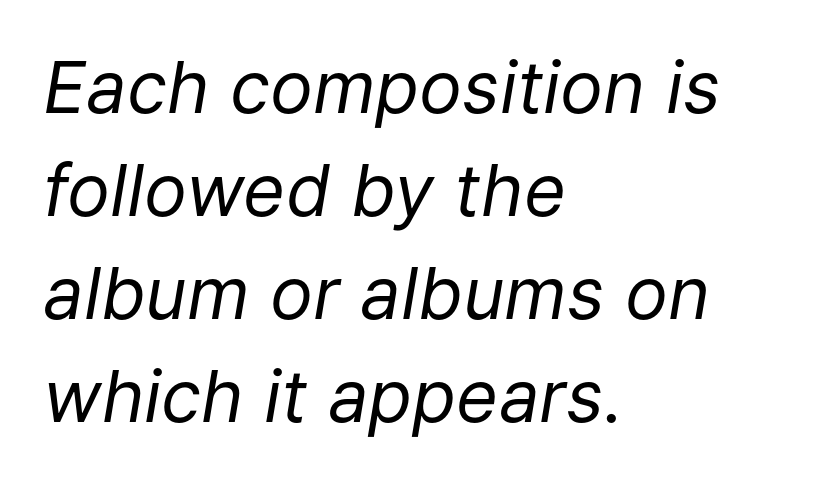
Vertical spacing — default. No chunkiness to these letters — they're not bold. Character widths vary here, with narrow letters taking less room than wide ones. The rag falls on the right side of this text block. Characters follow at the spacing the type designer built in. Rendered with sloped, italic letterforms.
